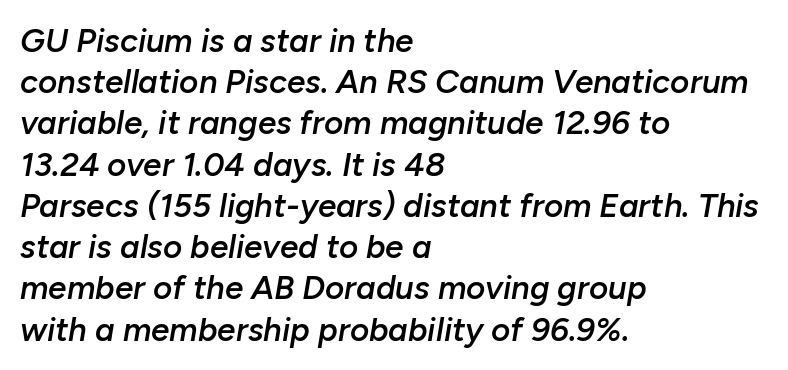
{"italic": "yes", "lean": "right", "slant_degrees": 10, "bold": "semi", "weight": "semibold", "width": "normal", "stroke_contrast": "low", "x_height": "medium", "monospaced": "no", "underline": "no", "align": "left", "line_spacing": "normal", "line_spacing_ratio": 1.25, "letter_spacing": "normal", "letter_spacing_em": 0.0, "glyph_px": 33}
